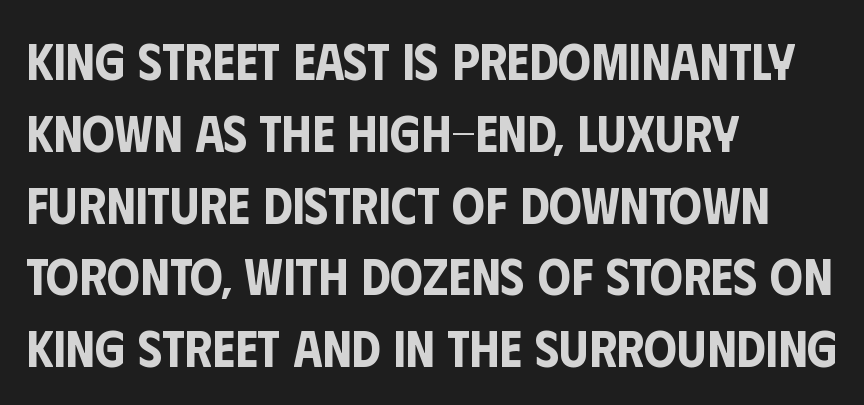
The image shows 52 px condensed sans-serif type, upright; set left-aligned, normal line spacing (1.38x), normal letter spacing, not underlined; low stroke contrast and a large x-height.
